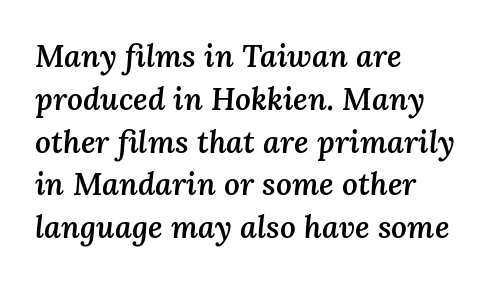
Q: Is the text bold? A: Semi-bold.
Q: Is the text italic (slanted)? A: Yes, it leans right by about 3 degrees.
Q: Is the text underlined? A: No.
Q: How is the paragraph aligned? A: Left-aligned.
Q: Is the spacing between letters normal or unusually wide? A: Normal.
Q: Is the spacing between lines tight, normal or loose? A: Normal.
Q: Width (condensed, normal, or wide)? A: Normal.
Q: Stroke contrast? A: Medium.
Q: x-height? A: Medium.
Q: Monospaced? A: No.
